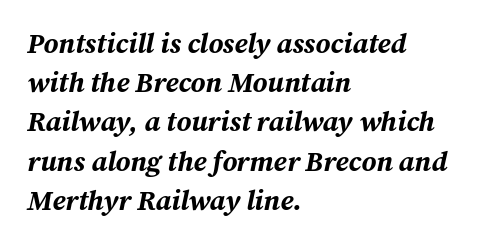
Q: Is the text bold? A: Yes.
Q: Is the text italic (slanted)? A: Yes, it leans right by about 12 degrees.
Q: Is the text underlined? A: No.
Q: How is the paragraph aligned? A: Left-aligned.
Q: Is the spacing between letters normal or unusually wide? A: Normal.
Q: Is the spacing between lines tight, normal or loose? A: Normal.
Q: Width (condensed, normal, or wide)? A: Normal.
Q: Stroke contrast? A: Medium.
Q: x-height? A: Medium.
Q: Monospaced? A: No.
